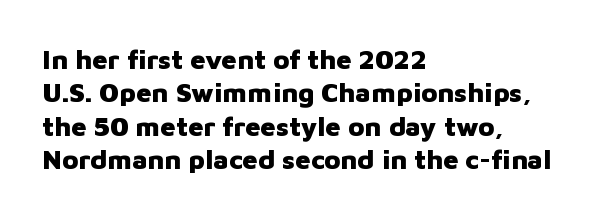
{"italic": "no", "bold": "yes", "underline": "no", "align": "left", "line_spacing_ratio": 1.24, "letter_spacing": "normal", "letter_spacing_em": 0.0, "glyph_px": 27}
